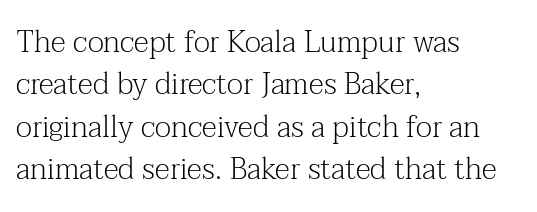
Q: Is the text bold? A: No.
Q: Is the text italic (slanted)? A: No, it is upright.
Q: Is the typeface a serif or a sans-serif typeface? A: Serif.
Q: Is the text underlined? A: No.
Q: How is the paragraph aligned? A: Left-aligned.
Q: Is the spacing between letters normal or unusually wide? A: Normal.
Q: Is the spacing between lines tight, normal or loose? A: Normal.
Q: Width (condensed, normal, or wide)? A: Normal.
Q: Stroke contrast? A: Medium.
Q: x-height? A: Medium.
Q: Monospaced? A: No.
